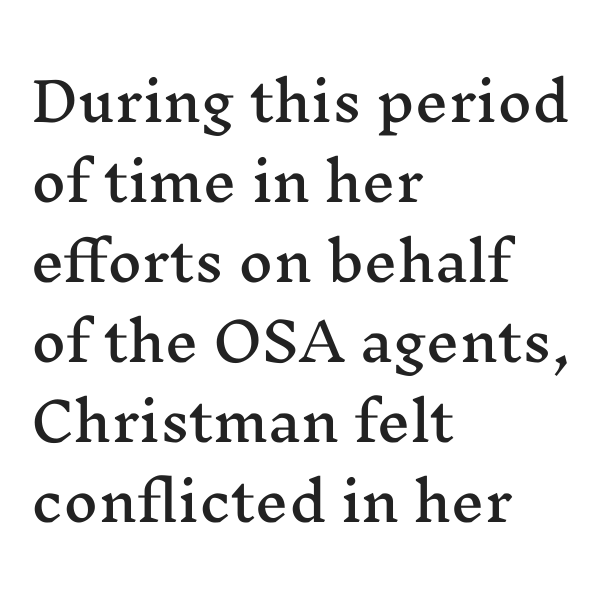
Q: Is the text italic (slanted)? A: No, it is upright.
Q: Is the typeface a serif or a sans-serif typeface? A: Serif.
Q: Is the text underlined? A: No.
Q: How is the paragraph aligned? A: Left-aligned.
Q: Is the spacing between letters normal or unusually wide? A: Normal.
Q: Is the spacing between lines tight, normal or loose? A: Normal.
Q: Width (condensed, normal, or wide)? A: Wide.
Q: Stroke contrast? A: Medium.
Q: x-height? A: Medium.
Q: Monospaced? A: No.
